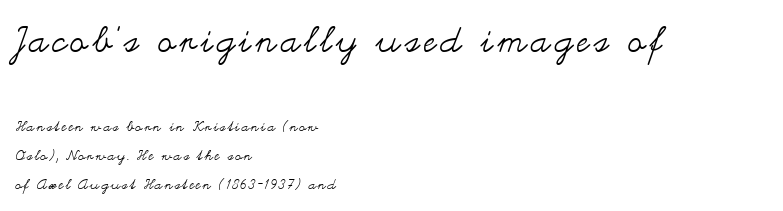
The image shows 35 px regular-weight, wide type; set left-aligned, loose line spacing (2.06x), not underlined; the first (top) block is 2.5x larger; medium stroke contrast and a small x-height.
